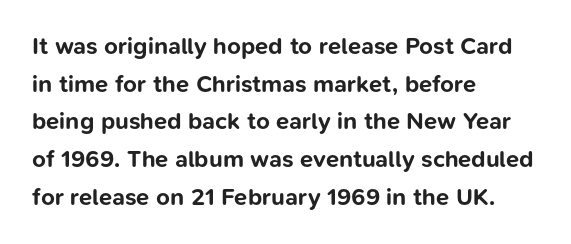
Heavy, bold letterforms. Quick note: underline off. The space between consecutive lines is moderate. This is roman type, the default non-slanted kind. The compositor pushed each line to the left boundary.
